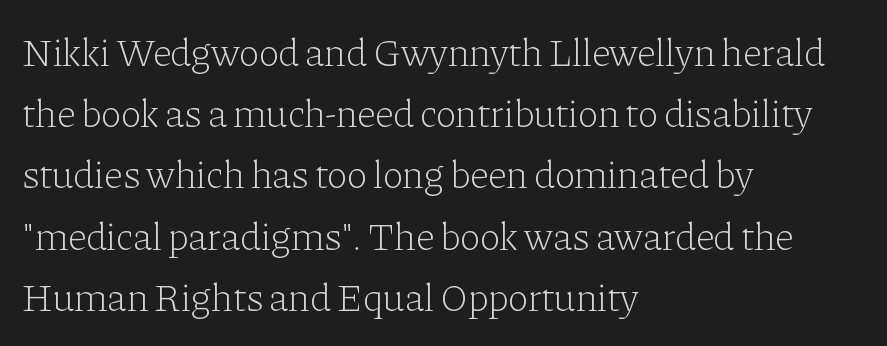
The image shows 39 px light serif type, upright; set left-aligned, normal line spacing (1.57x), normal letter spacing, not underlined; low stroke contrast and a medium x-height.
